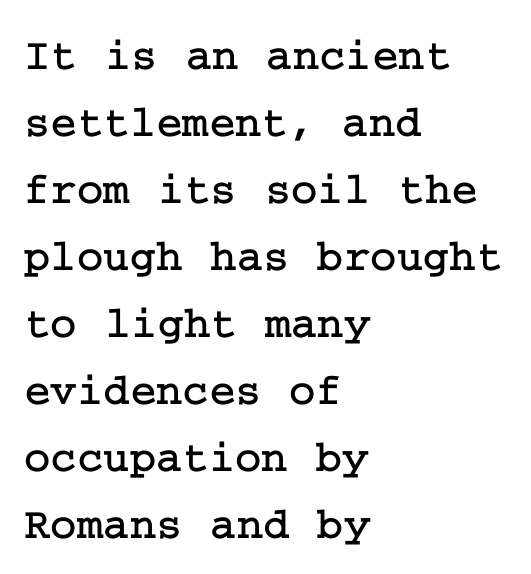
The image shows 45 px serif type, upright; set left-aligned, normal line spacing (1.49x), normal letter spacing, not underlined; low stroke contrast and a medium x-height.
